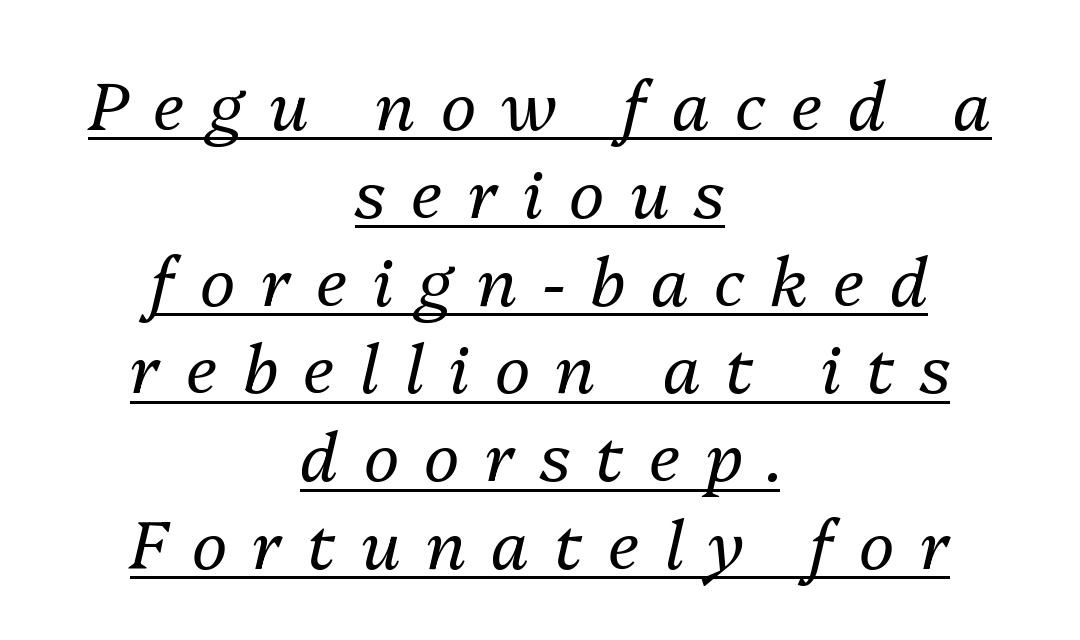
{"italic": "yes", "lean": "right", "slant_degrees": 13, "bold": "no", "weight": "regular", "width": "normal", "stroke_contrast": "medium", "x_height": "medium", "monospaced": "no", "underline": "yes", "align": "center", "line_spacing": "normal", "line_spacing_ratio": 1.31, "letter_spacing": "wide", "letter_spacing_em": 0.38, "glyph_px": 67}
